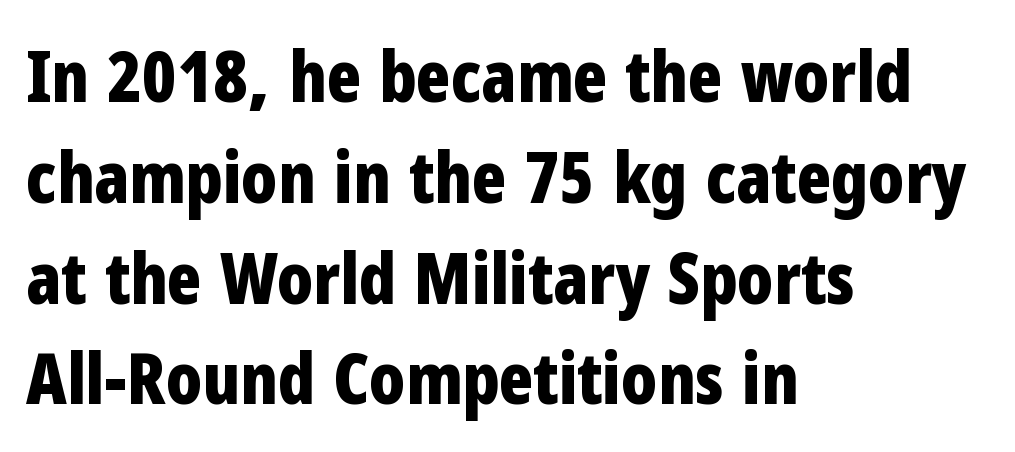
Stroke terminals: plain, sans-serif. You could not count columns in this text — the font is proportionally spaced. In terms of posture, this sample is upright. Compared with a centered layout, this one pins lines to the left instead.
